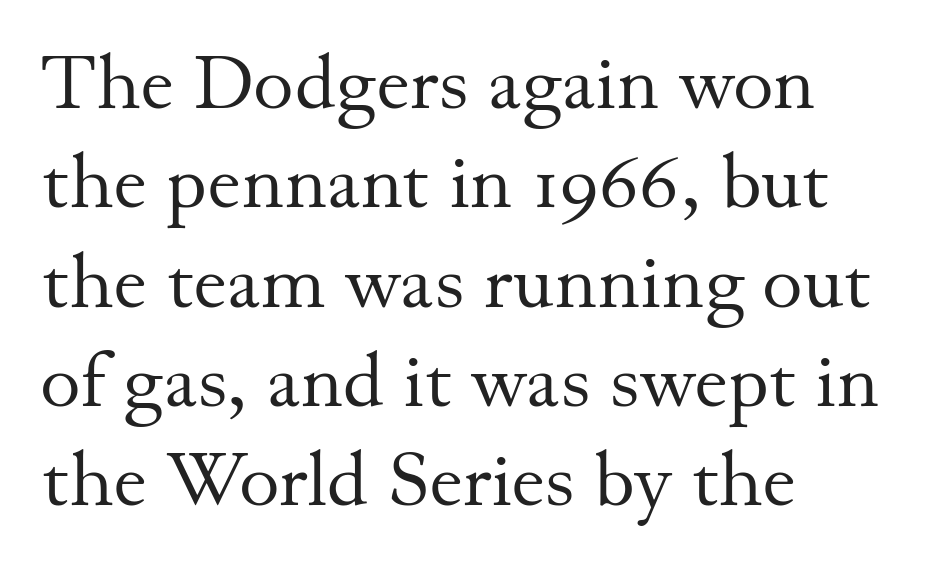
Q: Is the text bold? A: No.
Q: Is the text italic (slanted)? A: No, it is upright.
Q: Is the typeface a serif or a sans-serif typeface? A: Serif.
Q: Is the text underlined? A: No.
Q: How is the paragraph aligned? A: Left-aligned.
Q: Is the spacing between letters normal or unusually wide? A: Normal.
Q: Is the spacing between lines tight, normal or loose? A: Normal.
Q: Width (condensed, normal, or wide)? A: Normal.
Q: Stroke contrast? A: Medium.
Q: x-height? A: Small.
Q: Monospaced? A: No.
